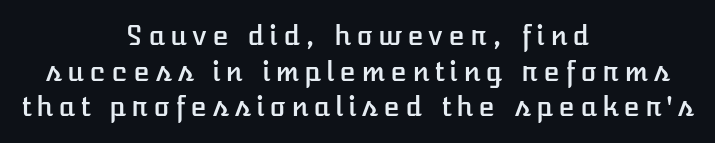
Q: Is the text italic (slanted)? A: No, it is upright.
Q: Is the text underlined? A: No.
Q: How is the paragraph aligned? A: Centered.
Q: Is the spacing between lines tight, normal or loose? A: Normal.
